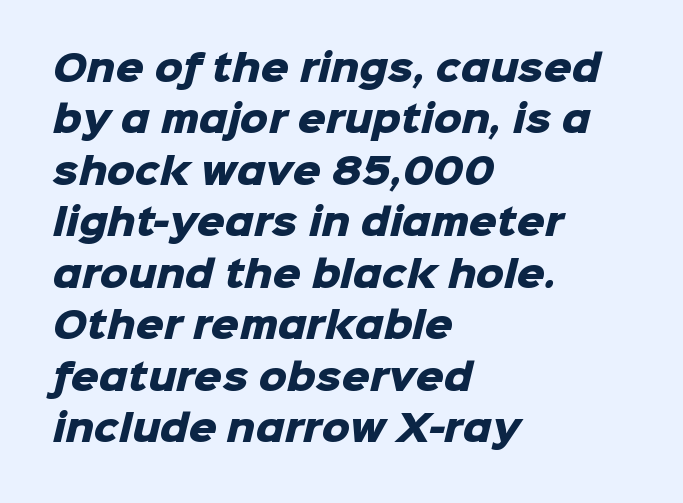
The string is rendered with underlining switched off. Examine the stroke ends and you'll find no serifs. These lines are set flush left with a ragged right edge. Evenly set lines give the paragraph a standard silhouette. The glyphs have the mass of a bold cut.
